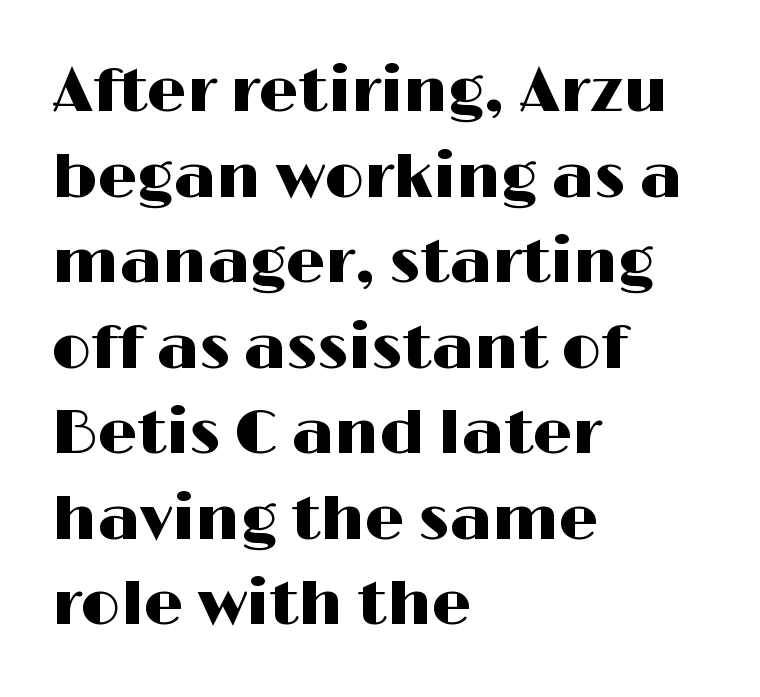
Q: Is the text italic (slanted)? A: No, it is upright.
Q: Is the typeface a serif or a sans-serif typeface? A: Sans-serif.
Q: Is the text underlined? A: No.
Q: How is the paragraph aligned? A: Left-aligned.
Q: Is the spacing between letters normal or unusually wide? A: Normal.
Q: Is the spacing between lines tight, normal or loose? A: Normal.
Q: Width (condensed, normal, or wide)? A: Wide.
Q: Stroke contrast? A: High.
Q: x-height? A: Medium.
Q: Monospaced? A: No.
